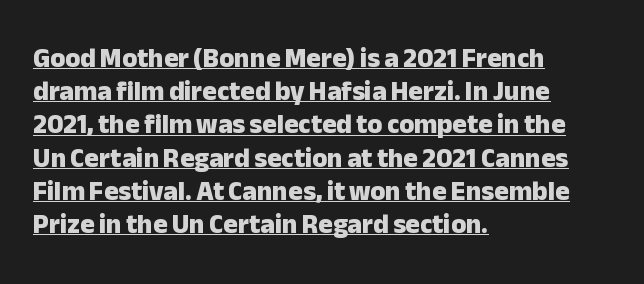
Decoration check: the copy is underlined. One-word summary of the alignment: left. What stands out about the letter spacing? Nothing — it is the standard amount. The passage shown is emphatically bold.
